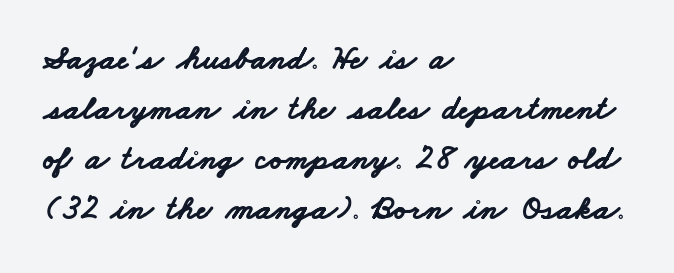
{"serif": "no", "bold": "yes", "weight": "bold", "width": "wide", "stroke_contrast": "low", "x_height": "small", "monospaced": "no", "underline": "no", "align": "left", "line_spacing": "normal", "line_spacing_ratio": 1.47, "letter_spacing": "normal", "letter_spacing_em": 0.0, "glyph_px": 34}
